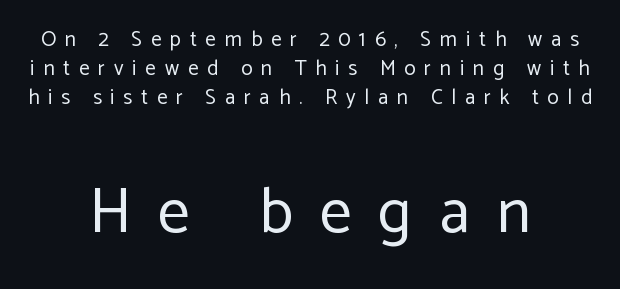
The image shows 64 px regular-weight sans-serif type, upright; set centered, normal line spacing (1.39x), unusually wide letter spacing (+0.42 em), not underlined; the second (bottom) block is 3.05x larger; low stroke contrast and a medium x-height.
